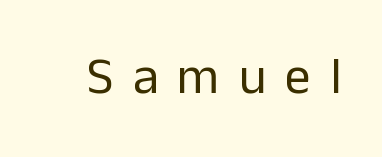
Q: Is the text bold? A: No.
Q: Is the text italic (slanted)? A: No, it is upright.
Q: Is the typeface a serif or a sans-serif typeface? A: Sans-serif.
Q: Is the text underlined? A: No.
Q: Is the spacing between letters normal or unusually wide? A: Unusually wide.
Q: Width (condensed, normal, or wide)? A: Normal.
Q: Stroke contrast? A: Low.
Q: x-height? A: Medium.
Q: Monospaced? A: No.
